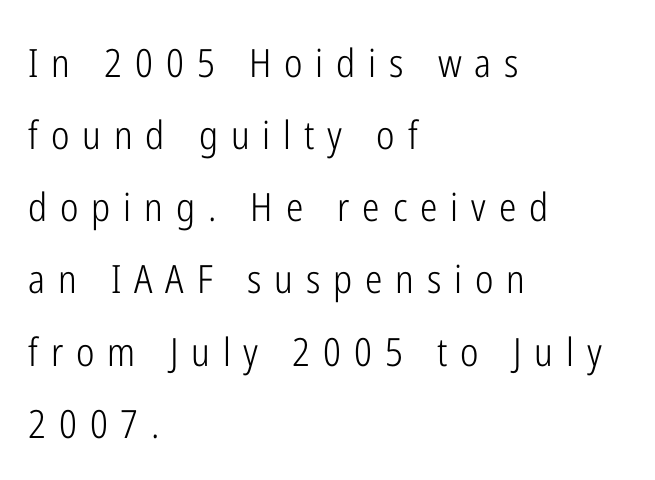
The image shows 39 px light, condensed sans-serif type, upright; set left-aligned, line spacing 1.85x, unusually wide letter spacing (+0.33 em), not underlined; low stroke contrast and a medium x-height.
